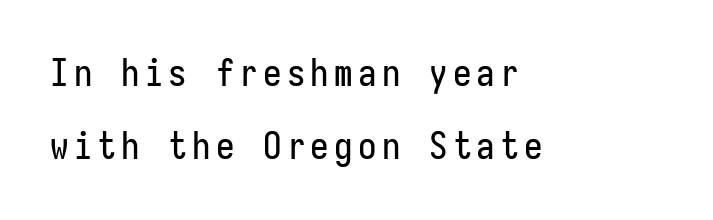
The lines are spread far apart with generous leading. Fixed-width glyphs throughout — classic coding-font behaviour. The letters stand upright; this is a roman face. Is this a sans? Yes — the strokes have no serifs. Any mark beneath the type? The region is blank.
